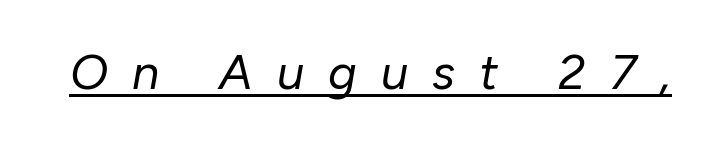
{"italic": "yes", "lean": "right", "slant_degrees": 10, "bold": "no", "weight": "regular", "width": "normal", "stroke_contrast": "low", "x_height": "medium", "monospaced": "no", "underline": "yes", "letter_spacing": "wide", "letter_spacing_em": 0.49, "glyph_px": 49}
